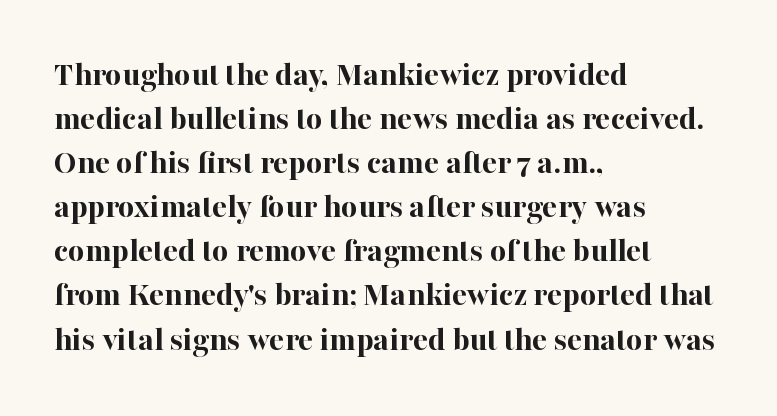
Horizontal bands of white between lines are of average thickness. The compositor pushed each line to the left boundary. Look at the tracking — it's just the regular setting, nothing added. You can tell it's not italic because the verticals are truly vertical.
